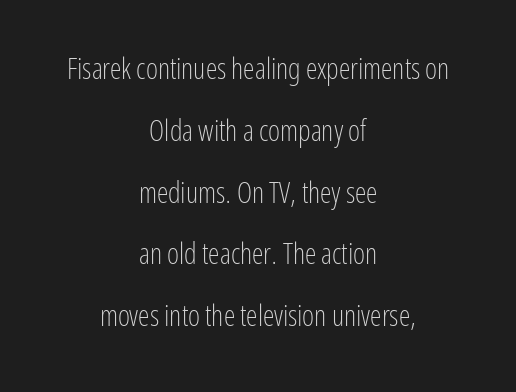
The image shows 29 px light, condensed sans-serif type, upright; set centered, loose line spacing (2.13x), normal letter spacing, not underlined; low stroke contrast and a medium x-height.
